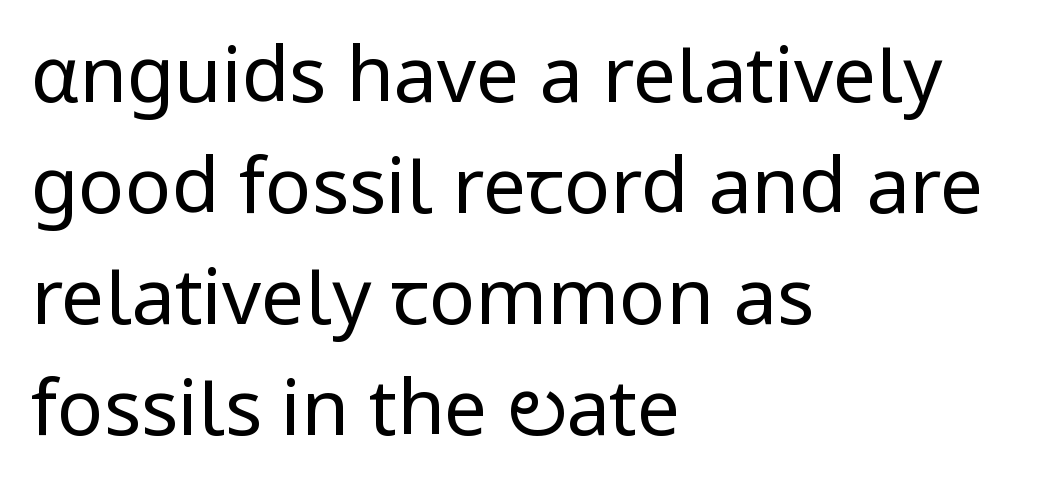
Q: Is the text bold? A: No.
Q: Is the text italic (slanted)? A: No, it is upright.
Q: Is the typeface a serif or a sans-serif typeface? A: Sans-serif.
Q: Is the text underlined? A: No.
Q: How is the paragraph aligned? A: Left-aligned.
Q: Is the spacing between letters normal or unusually wide? A: Normal.
Q: Is the spacing between lines tight, normal or loose? A: Normal.
Q: Width (condensed, normal, or wide)? A: Normal.
Q: Stroke contrast? A: Low.
Q: x-height? A: Medium.
Q: Monospaced? A: No.
